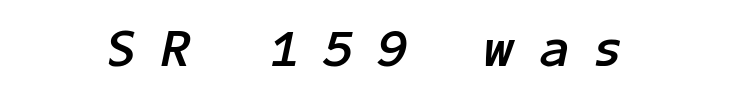
Q: Is the text bold? A: Yes.
Q: Is the text italic (slanted)? A: Yes, it leans right by about 11 degrees.
Q: Is the text underlined? A: No.
Q: Is the spacing between letters normal or unusually wide? A: Unusually wide.
Q: Width (condensed, normal, or wide)? A: Normal.
Q: Stroke contrast? A: Low.
Q: x-height? A: Medium.
